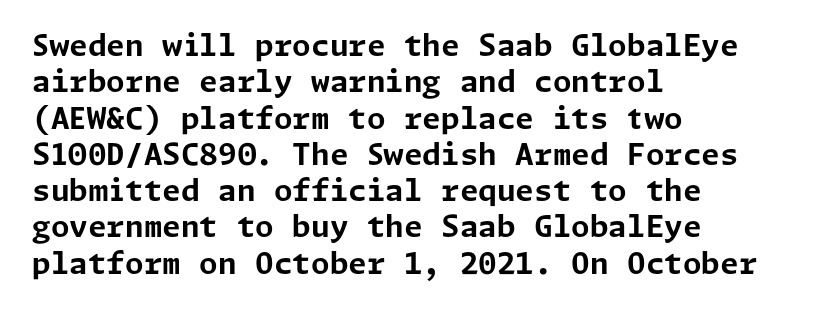
The image shows 30 px bold sans-serif type, upright; set left-aligned, line spacing 1.21x, normal letter spacing, not underlined; low stroke contrast and a medium x-height.
